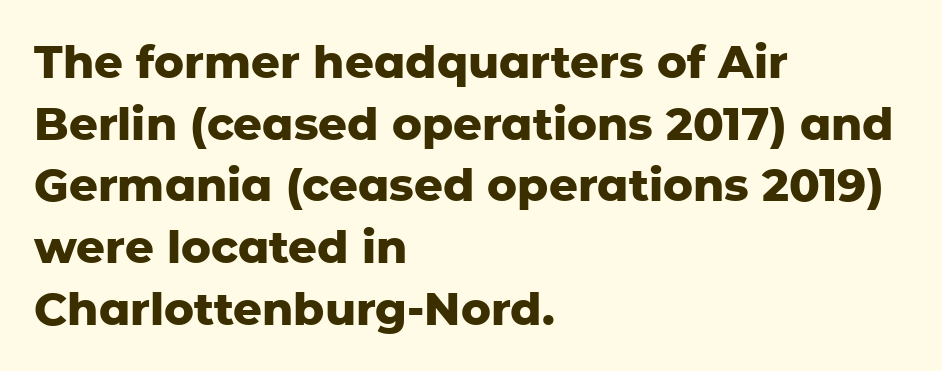
{"serif": "no", "italic": "no", "bold": "yes", "weight": "heavy", "width": "normal", "stroke_contrast": "low", "x_height": "medium", "monospaced": "no", "underline": "no", "align": "left", "line_spacing": "normal", "line_spacing_ratio": 1.37, "letter_spacing": "normal", "letter_spacing_em": 0.0, "glyph_px": 45}
